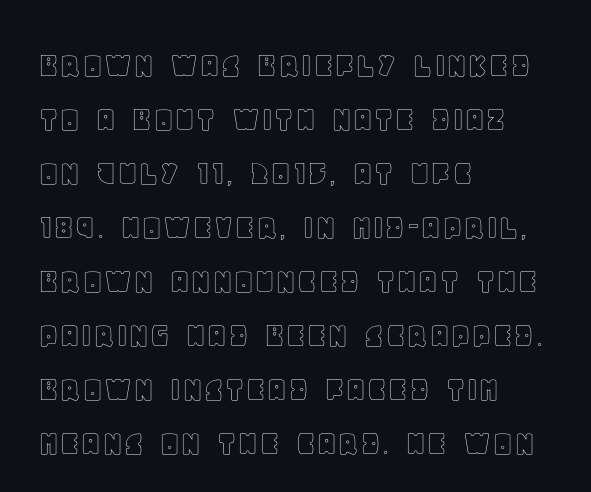
Do the characters align in a grid? No, the font is proportional. Leading: standard. Has an underline been added? It has not. The lines in this sample share a left origin and differ only in where they stop. Compared with typical body copy, the letter spacing here is the same. Does the lettering tilt? It doesn't — this is upright.
